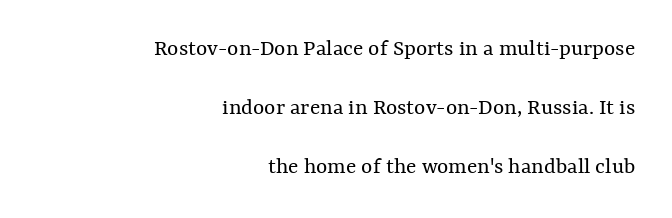
{"italic": "no", "bold": "no", "underline": "no", "align": "right", "line_spacing": "loose", "line_spacing_ratio": 2.46, "letter_spacing": "normal", "letter_spacing_em": 0.0, "glyph_px": 24}
